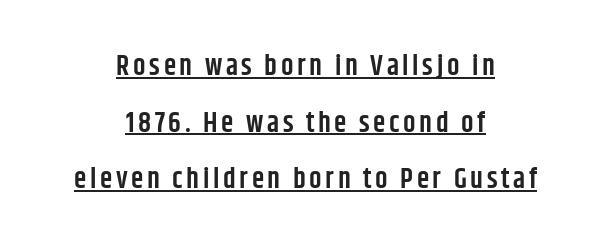
The image shows 28 px semibold, condensed sans-serif type, upright; set centered, loose line spacing (2.02x), underlined; low stroke contrast and a large x-height.
